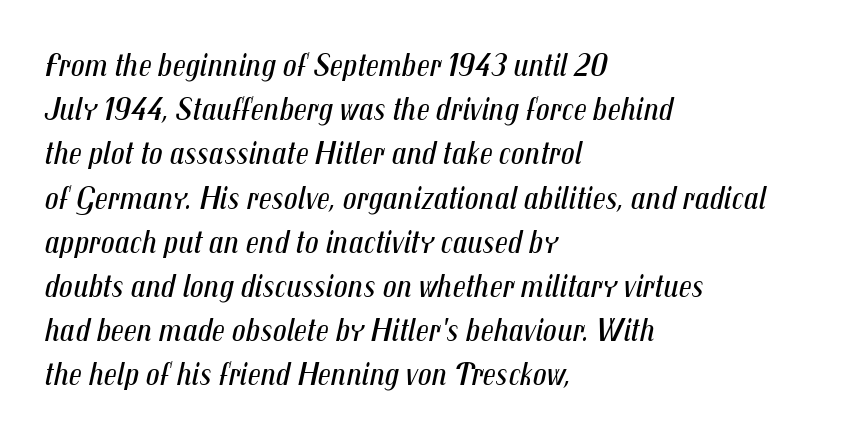
Q: Is the text bold? A: No.
Q: Is the text italic (slanted)? A: Yes, it leans right by about 12 degrees.
Q: Is the text underlined? A: No.
Q: How is the paragraph aligned? A: Left-aligned.
Q: Is the spacing between letters normal or unusually wide? A: Normal.
Q: Is the spacing between lines tight, normal or loose? A: Normal.
Q: Width (condensed, normal, or wide)? A: Condensed.
Q: Stroke contrast? A: Medium.
Q: x-height? A: Medium.
Q: Monospaced? A: No.
